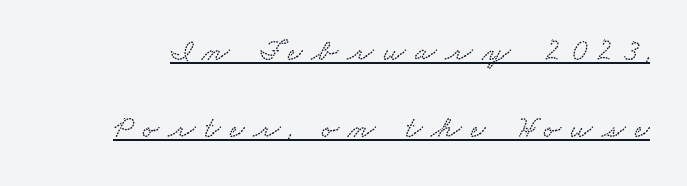
Q: Is the text underlined? A: Yes.
Q: Is the spacing between letters normal or unusually wide? A: Unusually wide.
Q: Is the spacing between lines tight, normal or loose? A: Loose.
Q: Width (condensed, normal, or wide)? A: Wide.
Q: Stroke contrast? A: Low.
Q: x-height? A: Small.
Q: Monospaced? A: No.
